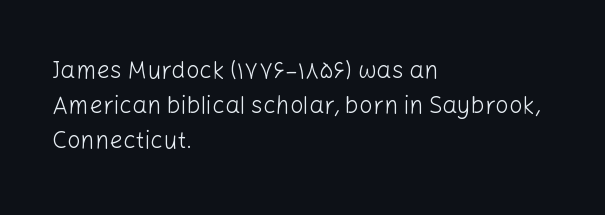
{"italic": "no", "bold": "no", "underline": "no", "align": "left", "line_spacing": "normal", "line_spacing_ratio": 1.45, "letter_spacing": "normal", "letter_spacing_em": 0.0, "glyph_px": 24}
